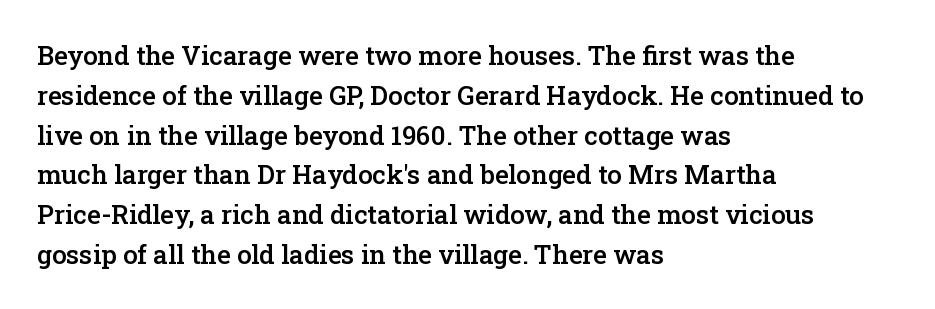
Q: Is the text bold? A: Semi-bold.
Q: Is the text italic (slanted)? A: No, it is upright.
Q: Is the text underlined? A: No.
Q: How is the paragraph aligned? A: Left-aligned.
Q: Is the spacing between letters normal or unusually wide? A: Normal.
Q: Is the spacing between lines tight, normal or loose? A: Normal.
